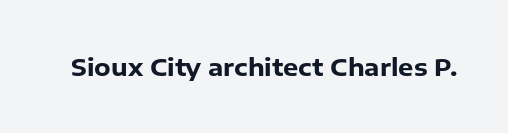
What stands out about the letter spacing? Nothing — it is the standard amount. Upright lettering throughout. Bold? Absolutely — the strokes are thick and heavy. The glyphs are unaccompanied by any horizontal stroke below them.
